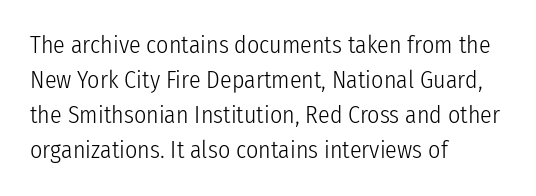
The image shows 24 px text type, upright; set left-aligned, normal line spacing (1.46x), normal letter spacing, not underlined.
